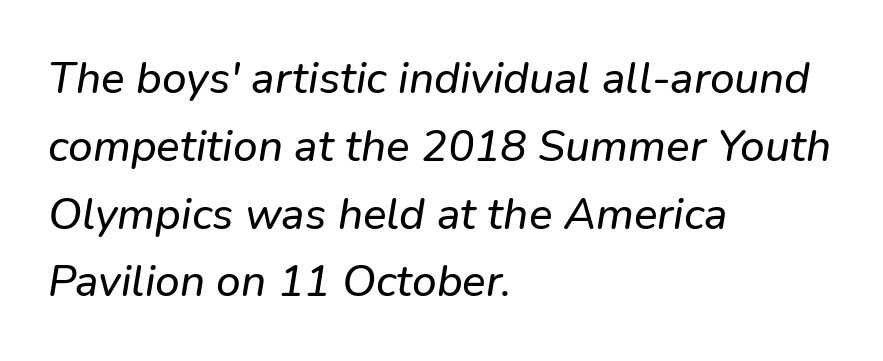
{"italic": "yes", "lean": "right", "slant_degrees": 9, "width": "normal", "stroke_contrast": "low", "x_height": "medium", "monospaced": "no", "underline": "no", "align": "left", "line_spacing": "normal", "line_spacing_ratio": 1.54, "letter_spacing": "normal", "letter_spacing_em": 0.0, "glyph_px": 44}
